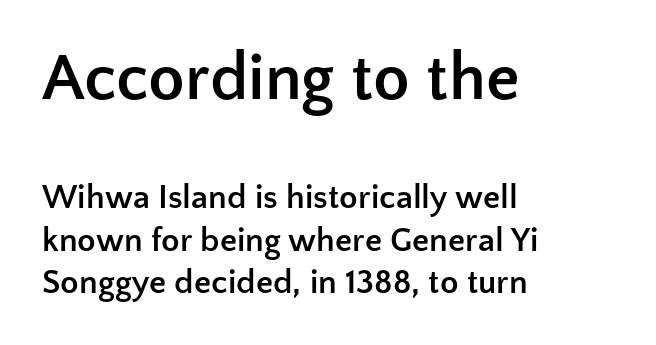
Every row of glyphs begins at an identical x-position on the left. Between these two stacked blocks, the higher one wins on size. The vertical gap from one line to the next is medium. The letters sit at their default tracking, neither squeezed nor spread. Typographic density is high because the face is bold.
